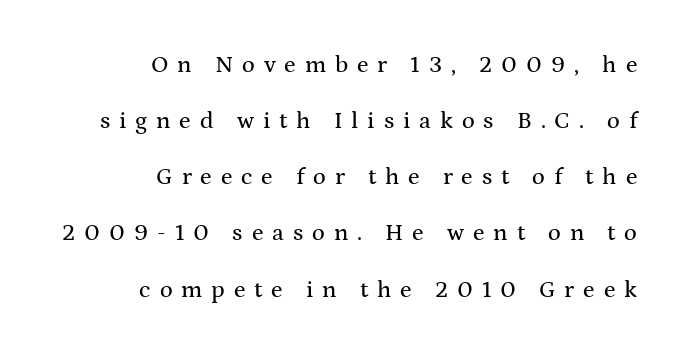
Q: Is the text italic (slanted)? A: No, it is upright.
Q: Is the text underlined? A: No.
Q: How is the paragraph aligned? A: Right-aligned.
Q: Is the spacing between letters normal or unusually wide? A: Unusually wide.
Q: Is the spacing between lines tight, normal or loose? A: Loose.
